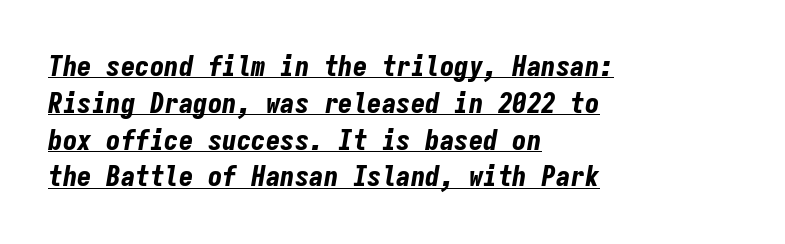
Q: Is the text bold? A: Yes.
Q: Is the text italic (slanted)? A: Yes, it leans right by about 9 degrees.
Q: Is the text underlined? A: Yes.
Q: How is the paragraph aligned? A: Left-aligned.
Q: Is the spacing between letters normal or unusually wide? A: Normal.
Q: Is the spacing between lines tight, normal or loose? A: Normal.
Q: Width (condensed, normal, or wide)? A: Condensed.
Q: Stroke contrast? A: Low.
Q: x-height? A: Medium.
Q: Monospaced? A: Yes.
